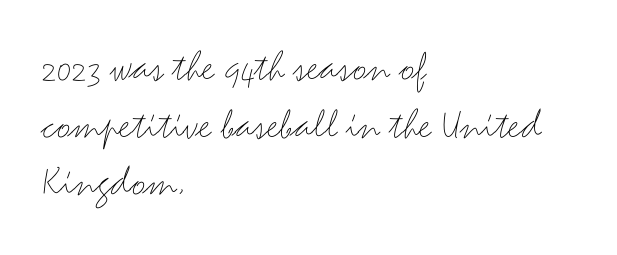
Line spacing here is normal. This is sans-serif lettering, the kind often seen on screens and signage. These lines are rendered in a variable-pitch font. Letter spacing: default.
